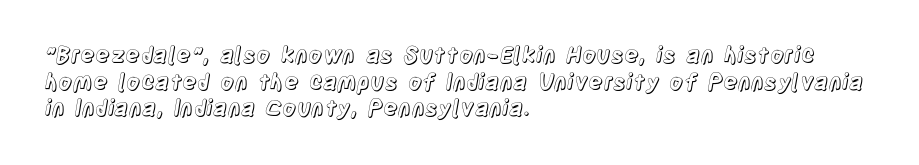
The image shows 22 px text type; set left-aligned, line spacing 1.21x, normal letter spacing, not underlined.
